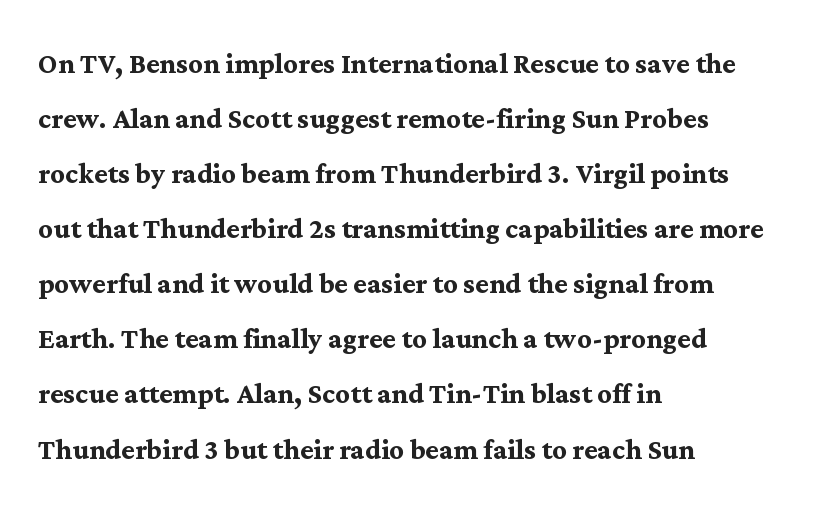
{"serif": "yes", "italic": "no", "bold": "yes", "weight": "semibold", "width": "normal", "stroke_contrast": "medium", "x_height": "medium", "monospaced": "no", "underline": "no", "align": "left", "line_spacing": "normal", "line_spacing_ratio": 1.53, "letter_spacing": "normal", "letter_spacing_em": 0.0, "glyph_px": 36}
